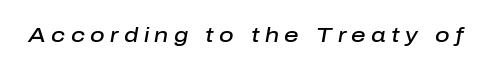
The image shows 20 px text type, italic (leaning right); set unusually wide letter spacing (+0.27 em), not underlined.
